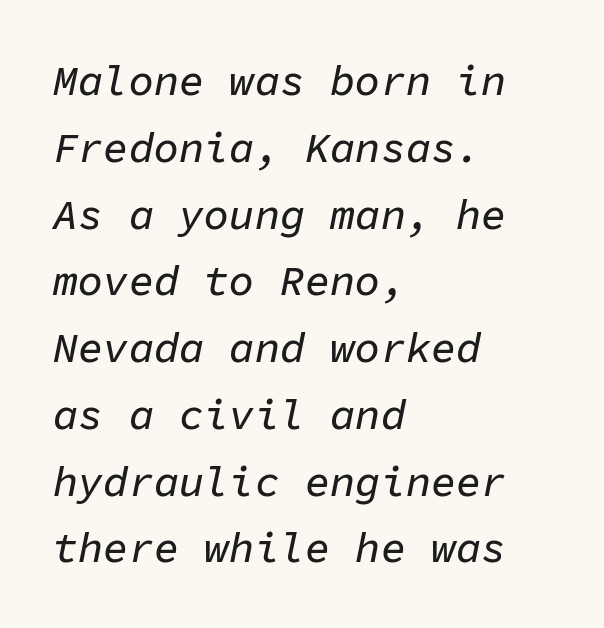
This rendering leaves character spacing at its baseline value. Leading: standard. Is this a fixed-width face? Yes — each glyph sits in an identical cell. Notice how the passage keeps a crisp vertical edge on the left only. The letters are slanted; this is an italic face. The area under the type is left untouched.
